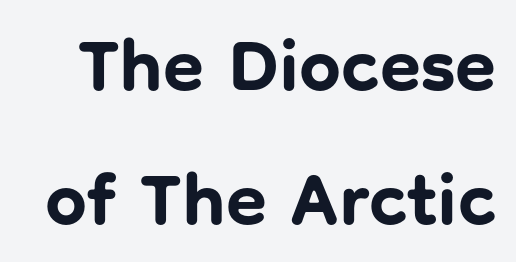
The image shows 74 px bold sans-serif type, upright; set line spacing 1.81x, normal letter spacing, not underlined; low stroke contrast and a medium x-height.
